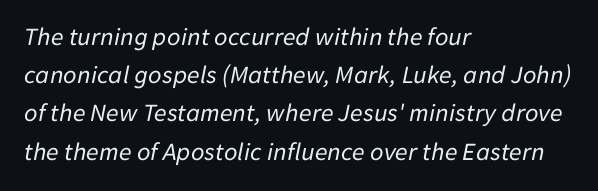
The image shows 26 px text type, italic (leaning right); set left-aligned, normal line spacing (1.47x), normal letter spacing, not underlined.
